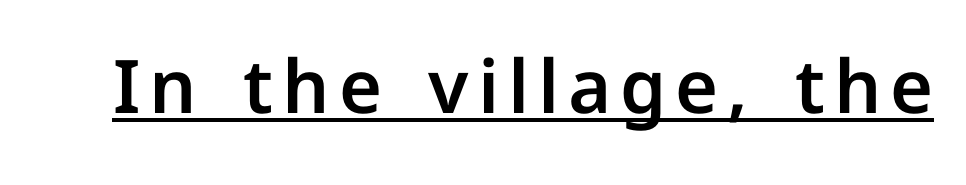
Q: Is the text italic (slanted)? A: No, it is upright.
Q: Is the typeface a serif or a sans-serif typeface? A: Sans-serif.
Q: Is the text underlined? A: Yes.
Q: Width (condensed, normal, or wide)? A: Normal.
Q: Stroke contrast? A: Low.
Q: x-height? A: Medium.
Q: Monospaced? A: No.
